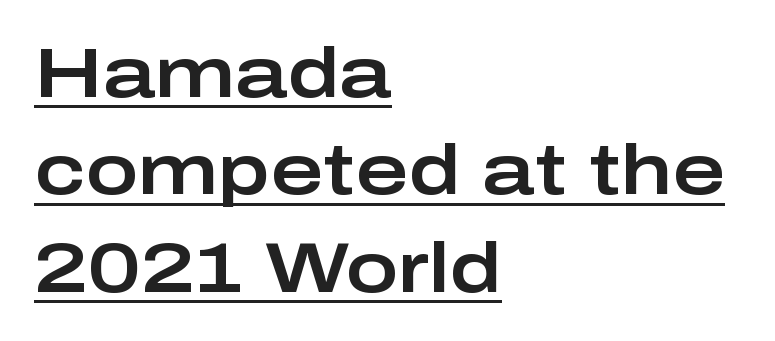
This sample uses a sans-serif face. Underlining? Definitely there. Looks like regular typesetting: each glyph gets only the width it needs. Upright lettering throughout.
